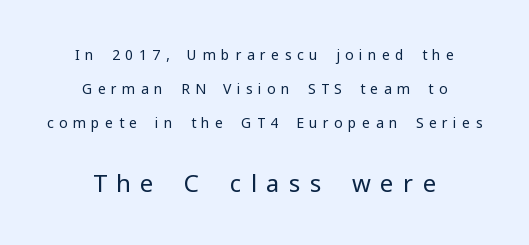
Q: Is the text bold? A: No.
Q: Is the text italic (slanted)? A: No, it is upright.
Q: Is the text underlined? A: No.
Q: How is the paragraph aligned? A: Centered.
Q: Is the spacing between letters normal or unusually wide? A: Unusually wide.
Q: Is the spacing between lines tight, normal or loose? A: Loose.
Q: Which block of text is set in a larger size, the first (top) or the second (bottom)? A: The second (bottom) one.
